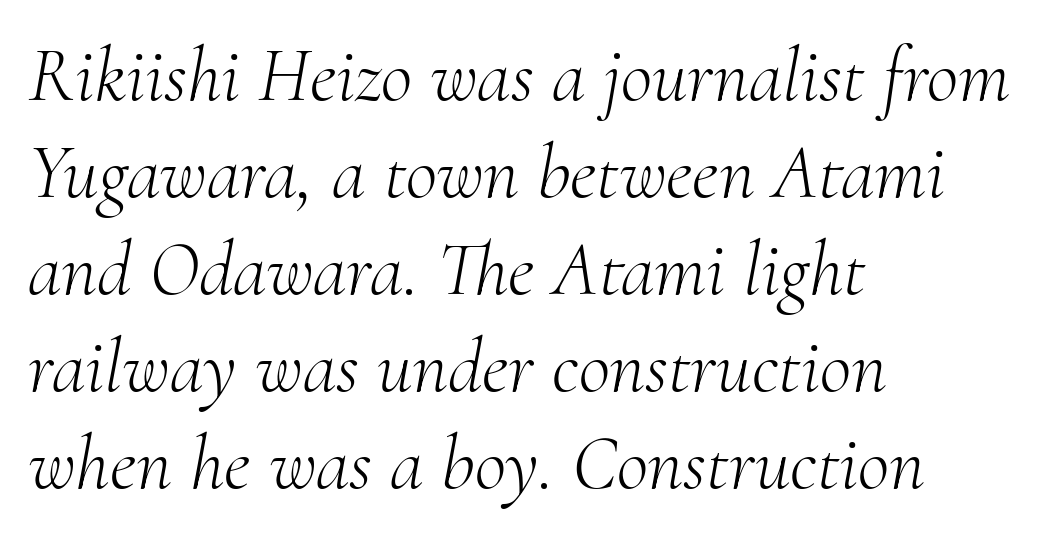
Q: Is the text bold? A: No.
Q: Is the text italic (slanted)? A: Yes, it leans right by about 10 degrees.
Q: Is the typeface a serif or a sans-serif typeface? A: Serif.
Q: Is the text underlined? A: No.
Q: How is the paragraph aligned? A: Left-aligned.
Q: Is the spacing between letters normal or unusually wide? A: Normal.
Q: Is the spacing between lines tight, normal or loose? A: Normal.
Q: Width (condensed, normal, or wide)? A: Normal.
Q: Stroke contrast? A: Medium.
Q: x-height? A: Small.
Q: Monospaced? A: No.
